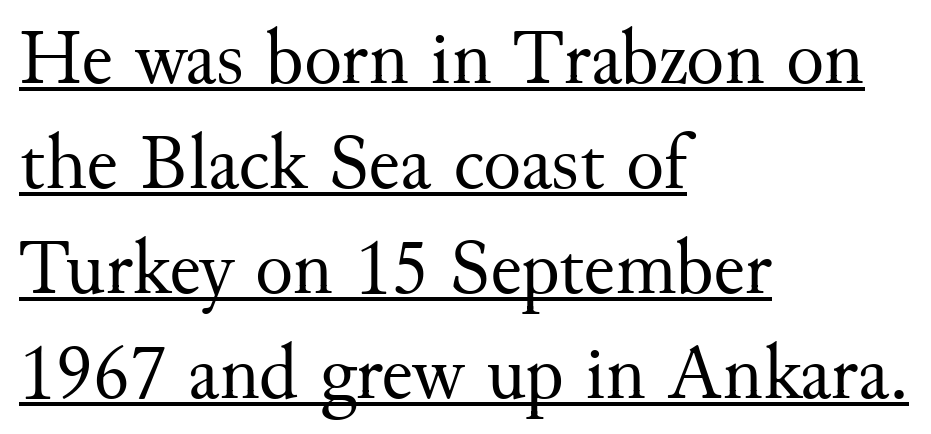
The image shows 79 px regular-weight serif type, upright; set left-aligned, normal line spacing (1.33x), normal letter spacing, underlined; medium stroke contrast and a small x-height.
